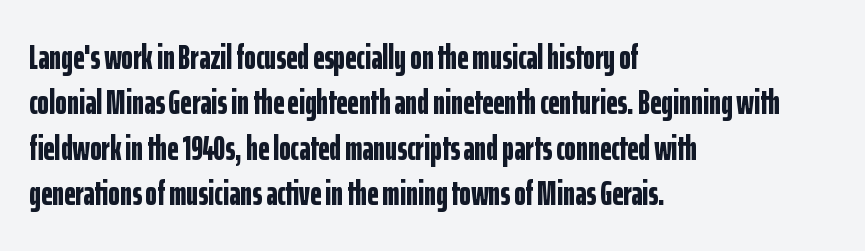
The image shows 35 px bold, condensed sans-serif type, upright; set left-aligned, normal line spacing (1.3x), normal letter spacing, not underlined; low stroke contrast and a medium x-height.
